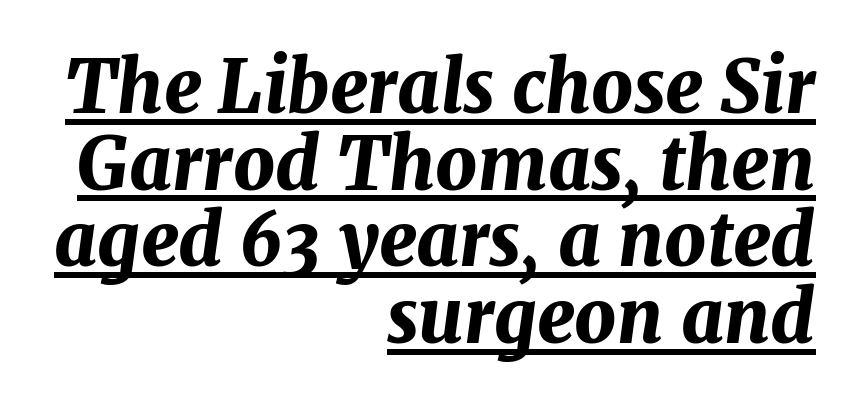
The tracking reads as untouched default to a designer's eye. Line ends are locked; line starts wander. Slanted lettering throughout. Is the type bold? Yes — the strokes are clearly thick and heavy. This sample has the flowing, uneven cadence of proportional lettering. The line-height multiplier appears low, near solid setting.
